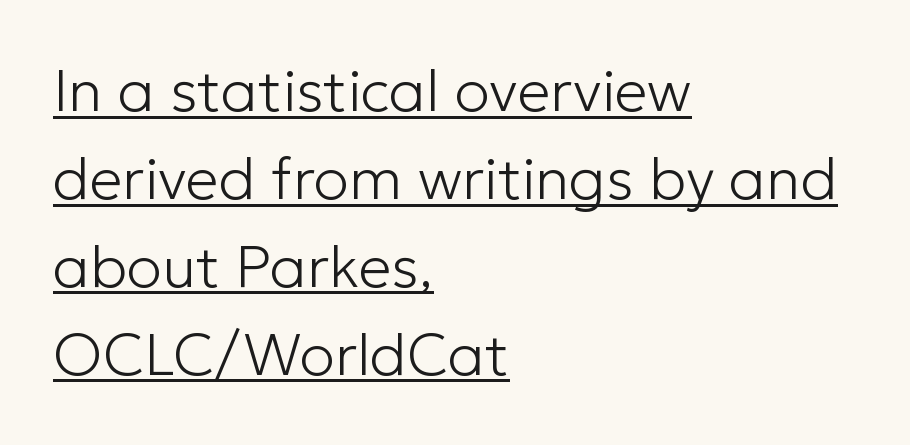
The image shows 59 px light sans-serif type, upright; set left-aligned, normal line spacing (1.49x), normal letter spacing, underlined; low stroke contrast and a medium x-height.
